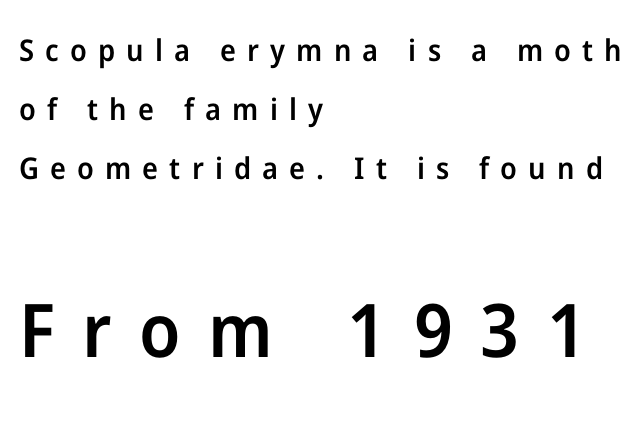
{"serif": "no", "italic": "no", "bold": "semi", "weight": "semibold", "width": "normal", "stroke_contrast": "low", "x_height": "medium", "monospaced": "no", "underline": "no", "align": "left", "line_spacing": "loose", "line_spacing_ratio": 1.97, "letter_spacing": "wide", "letter_spacing_em": 0.37, "larger_block": "second", "size_ratio": 2.47, "glyph_px": 74}
